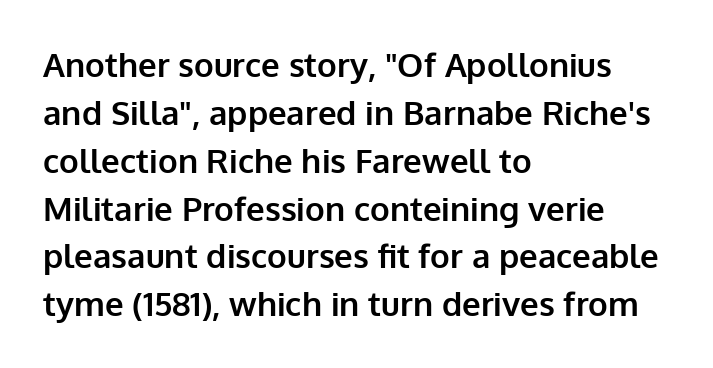
The rendering uses natural spacing where letterforms have individual widths. The rendering keeps characters at their native spacing. The glyphs in this specimen are sans serif. Horizontally, the lines are justified to the leading edge only.
